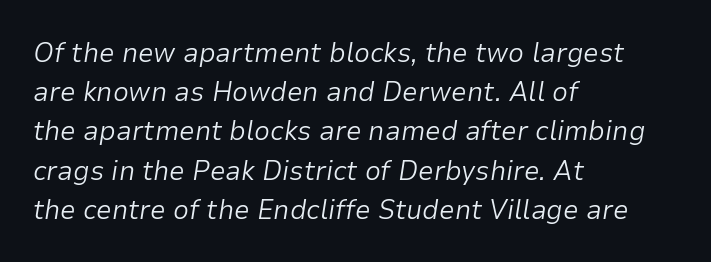
Honestly, there is no underline to notice here at all. The typography opts for an oblique posture over an upright one. The letters sit at their default tracking, neither squeezed nor spread. Notice how the passage keeps a crisp vertical edge on the left only.
